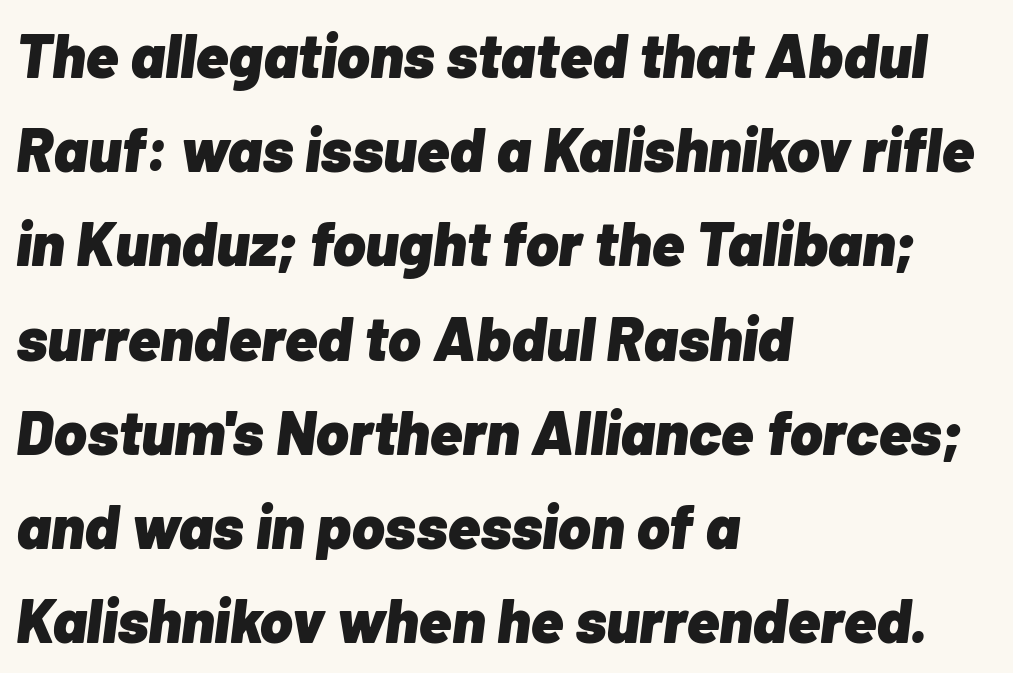
The image shows 62 px heavy type, italic (leaning right); set left-aligned, normal line spacing (1.52x), normal letter spacing, not underlined; low stroke contrast and a medium x-height.
